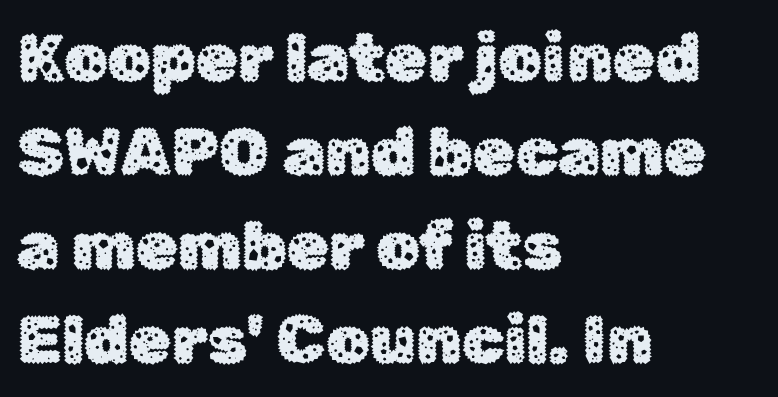
Q: Is the text italic (slanted)? A: No, it is upright.
Q: Is the typeface a serif or a sans-serif typeface? A: Sans-serif.
Q: Is the text underlined? A: No.
Q: How is the paragraph aligned? A: Left-aligned.
Q: Is the spacing between letters normal or unusually wide? A: Normal.
Q: Is the spacing between lines tight, normal or loose? A: Normal.
Q: Width (condensed, normal, or wide)? A: Normal.
Q: Stroke contrast? A: Low.
Q: x-height? A: Medium.
Q: Monospaced? A: No.
